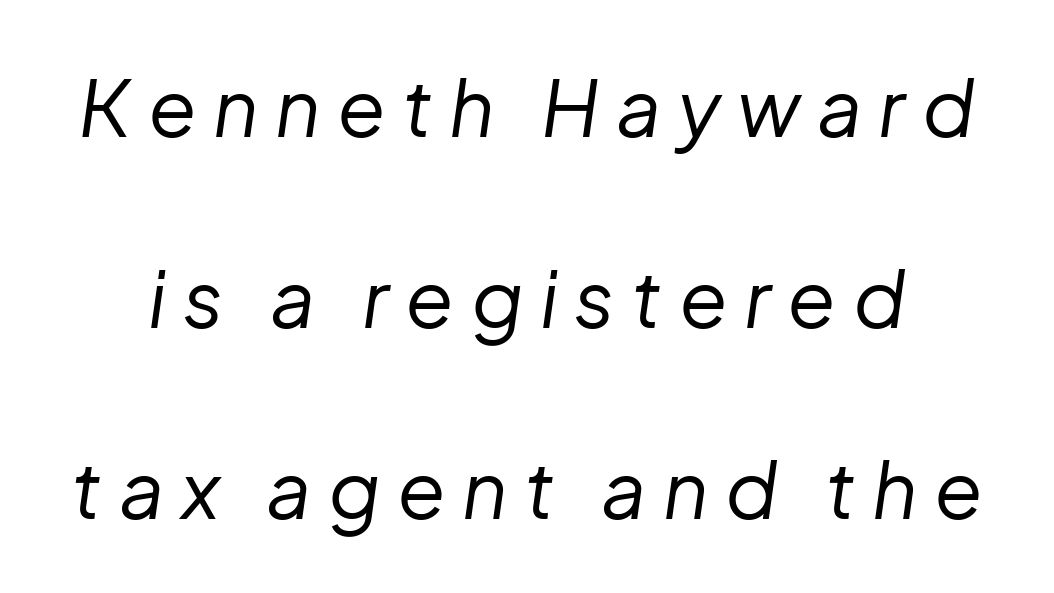
Italic: yes, the glyphs are oblique. The passage shown is not bold in any degree. Underlining? Definitely not there. Varying glyph widths throughout — classic text-font behaviour. These lines stand farther apart than default settings would place them.
